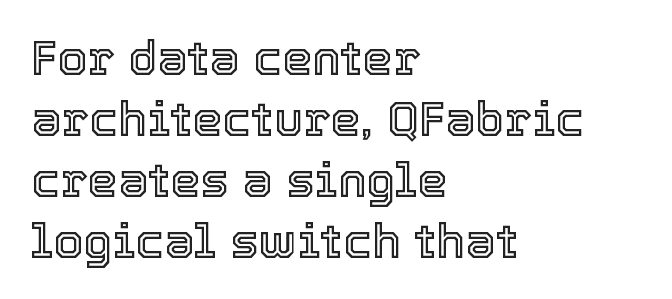
{"italic": "no", "width": "normal", "x_height": "medium", "monospaced": "no", "underline": "no", "align": "left", "line_spacing": "normal", "line_spacing_ratio": 1.27, "letter_spacing": "normal", "letter_spacing_em": 0.0, "glyph_px": 48}
